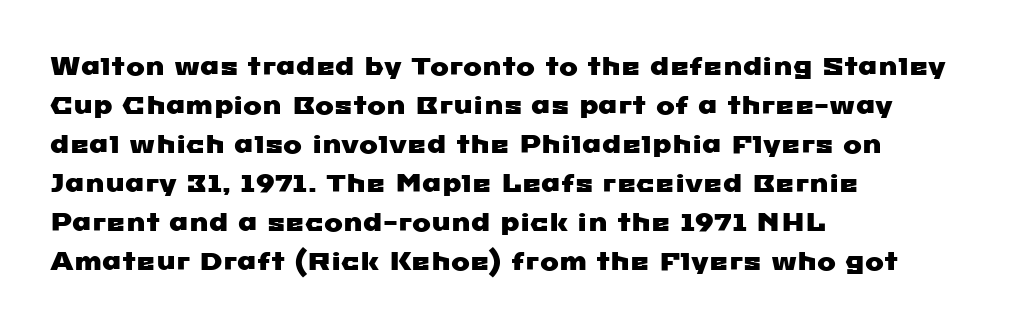
Nothing unusual about the tracking: characters are spaced as the font intends. The leading is moderate, giving the passage an even texture. Letters rest on an invisible, unmarked baseline. Leftover space on each line is placed entirely after the last word.
